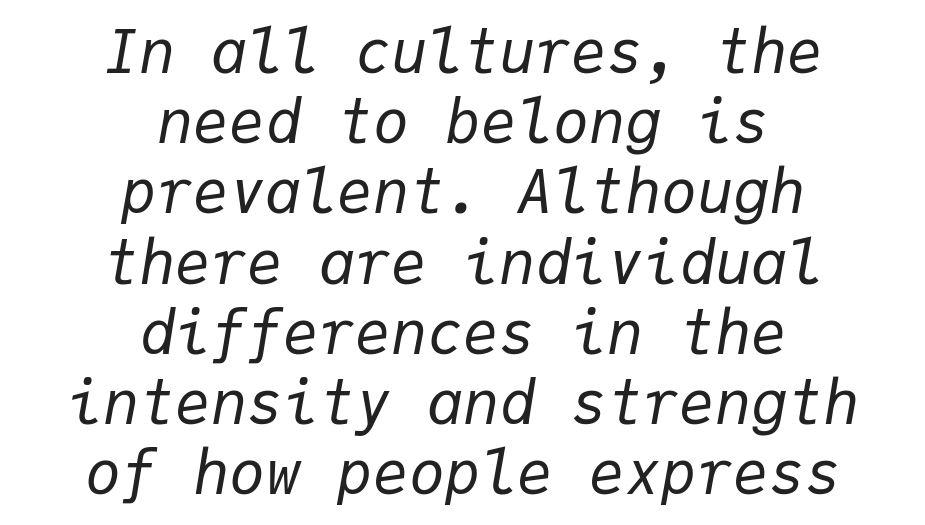
The image shows 60 px regular-weight type, italic (leaning right), monospaced; set centered, line spacing 1.17x, normal letter spacing, not underlined; low stroke contrast and a medium x-height.
